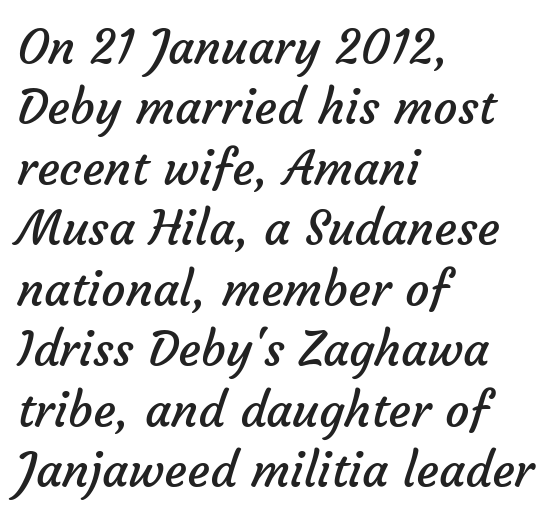
Q: Is the text bold? A: No.
Q: Is the typeface a serif or a sans-serif typeface? A: Sans-serif.
Q: Is the text underlined? A: No.
Q: How is the paragraph aligned? A: Left-aligned.
Q: Is the spacing between letters normal or unusually wide? A: Normal.
Q: Is the spacing between lines tight, normal or loose? A: Normal.
Q: Width (condensed, normal, or wide)? A: Normal.
Q: Stroke contrast? A: Low.
Q: x-height? A: Medium.
Q: Monospaced? A: No.
